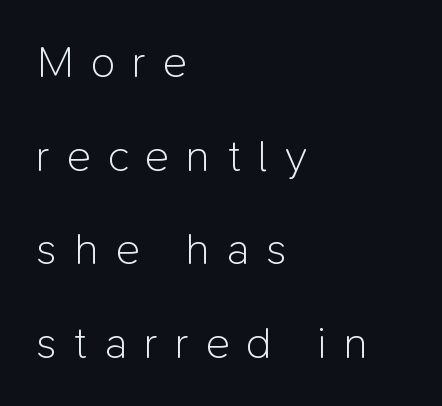
The image shows 45 px light sans-serif type, upright; set left-aligned, loose line spacing (2.08x), unusually wide letter spacing (+0.38 em), not underlined; low stroke contrast and a medium x-height.
